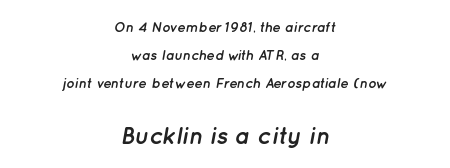
The image shows 24 px bold type, italic (leaning right); set centered, loose line spacing (1.99x), normal letter spacing, not underlined; the second (bottom) block is 1.71x larger.
